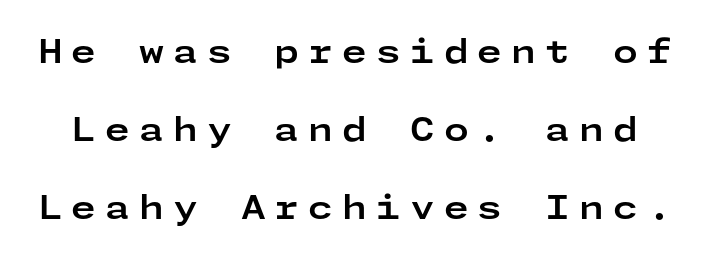
The image shows 32 px bold, wide sans-serif type, upright; set loose line spacing (2.44x), unusually wide letter spacing (+0.28 em), not underlined; low stroke contrast and a medium x-height.
